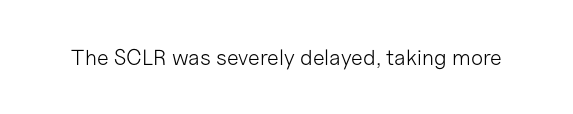
Q: Is the text bold? A: No.
Q: Is the text italic (slanted)? A: No, it is upright.
Q: Is the text underlined? A: No.
Q: Is the spacing between letters normal or unusually wide? A: Normal.
